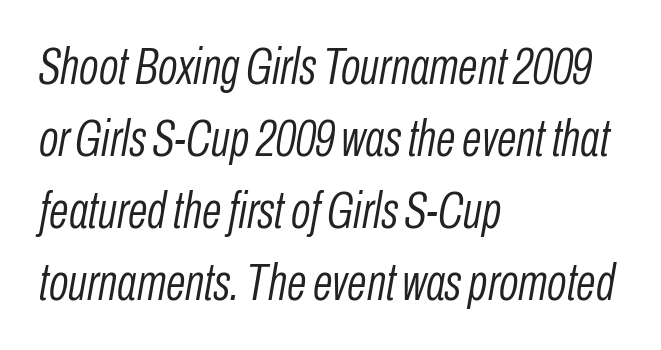
The lines are quadded left. Spacing between characters is what you'd get straight out of the box. The text carries the slant typical of an italic or oblique font. The baseline area is clear. How would I describe the line gaps? Plain and ordinary. Heaviness? Minimal to ordinary, like unemphasized prose.
